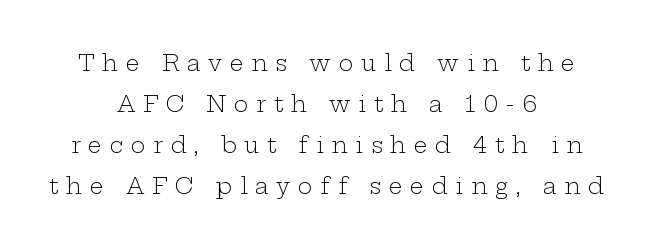
Q: Is the text bold? A: No.
Q: Is the text italic (slanted)? A: No, it is upright.
Q: Is the text underlined? A: No.
Q: How is the paragraph aligned? A: Centered.
Q: Is the spacing between letters normal or unusually wide? A: Unusually wide.
